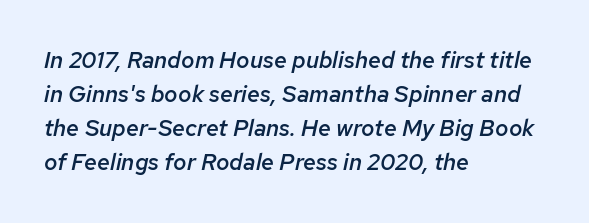
How heavy is the stroke? Medium-heavy — a semibold, shy of bold. In terms of letterspacing, this is plain default setting. A typesetter would mark this as italic. Honestly, there is no underline to notice here at all.
